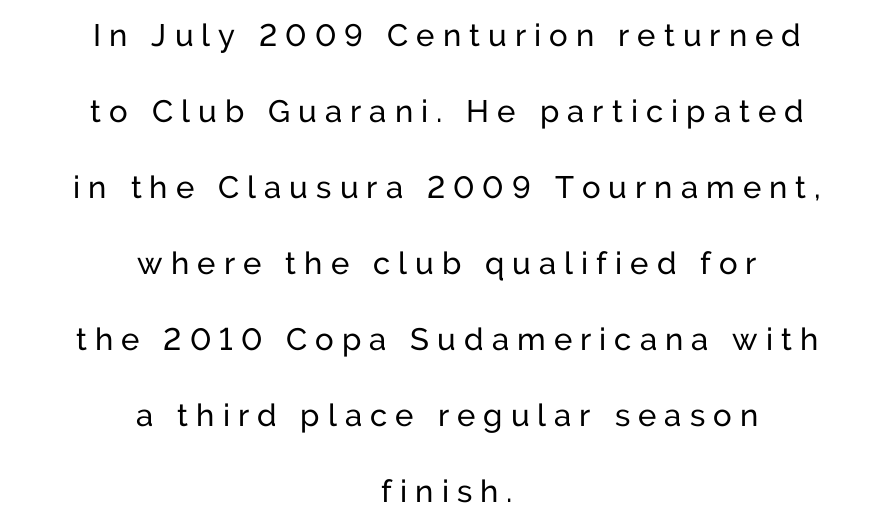
The image shows 31 px sans-serif type, upright; set centered, loose line spacing (2.45x), unusually wide letter spacing (+0.26 em), not underlined; low stroke contrast and a medium x-height.
